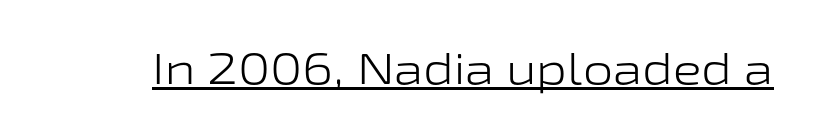
{"serif": "no", "italic": "no", "bold": "no", "weight": "light", "width": "wide", "stroke_contrast": "low", "x_height": "medium", "monospaced": "no", "underline": "yes", "letter_spacing": "normal", "letter_spacing_em": 0.0, "glyph_px": 43}
